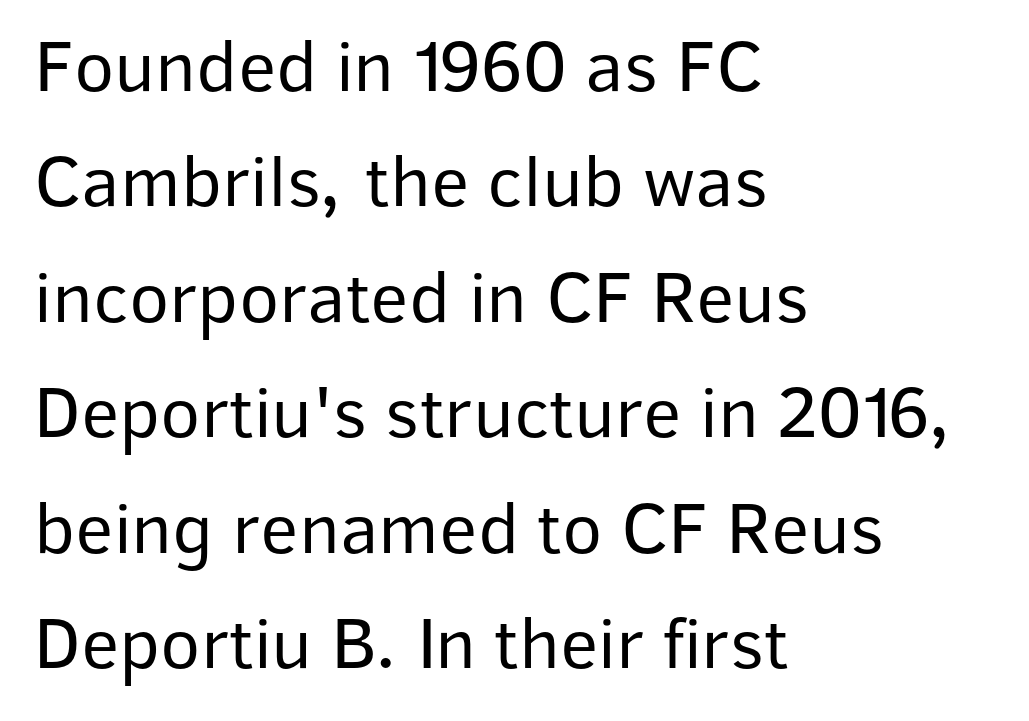
{"serif": "no", "italic": "no", "bold": "no", "weight": "regular", "width": "normal", "stroke_contrast": "low", "x_height": "medium", "monospaced": "no", "underline": "no", "align": "left", "line_spacing": "normal", "line_spacing_ratio": 1.56, "letter_spacing": "normal", "letter_spacing_em": 0.0, "glyph_px": 74}
